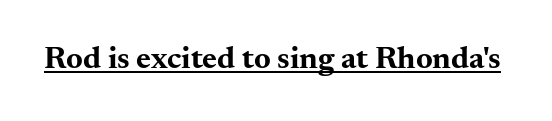
Q: Is the text bold? A: Yes.
Q: Is the text italic (slanted)? A: No, it is upright.
Q: Is the typeface a serif or a sans-serif typeface? A: Serif.
Q: Is the text underlined? A: Yes.
Q: Is the spacing between letters normal or unusually wide? A: Normal.
Q: Width (condensed, normal, or wide)? A: Wide.
Q: Stroke contrast? A: Medium.
Q: x-height? A: Small.
Q: Monospaced? A: No.
